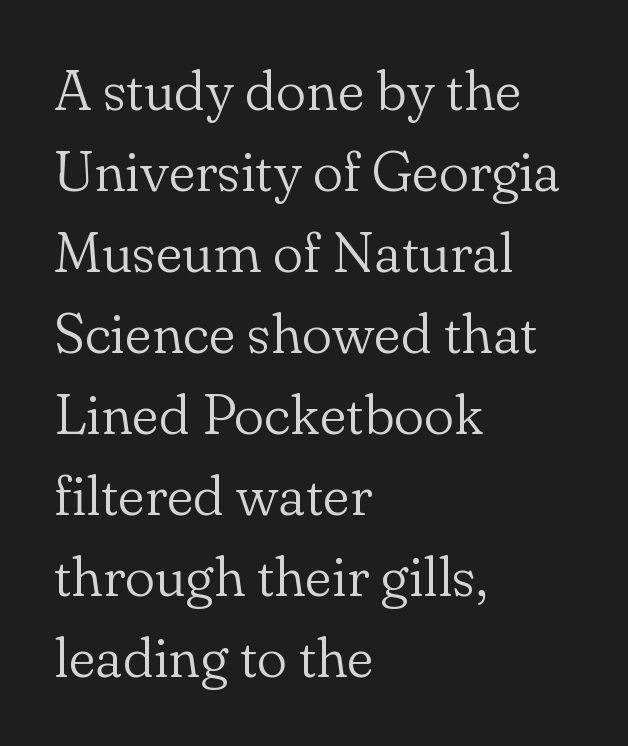
Q: Is the text bold? A: No.
Q: Is the text italic (slanted)? A: No, it is upright.
Q: Is the typeface a serif or a sans-serif typeface? A: Serif.
Q: Is the text underlined? A: No.
Q: How is the paragraph aligned? A: Left-aligned.
Q: Is the spacing between letters normal or unusually wide? A: Normal.
Q: Is the spacing between lines tight, normal or loose? A: Normal.
Q: Width (condensed, normal, or wide)? A: Normal.
Q: Stroke contrast? A: Low.
Q: x-height? A: Small.
Q: Monospaced? A: No.
